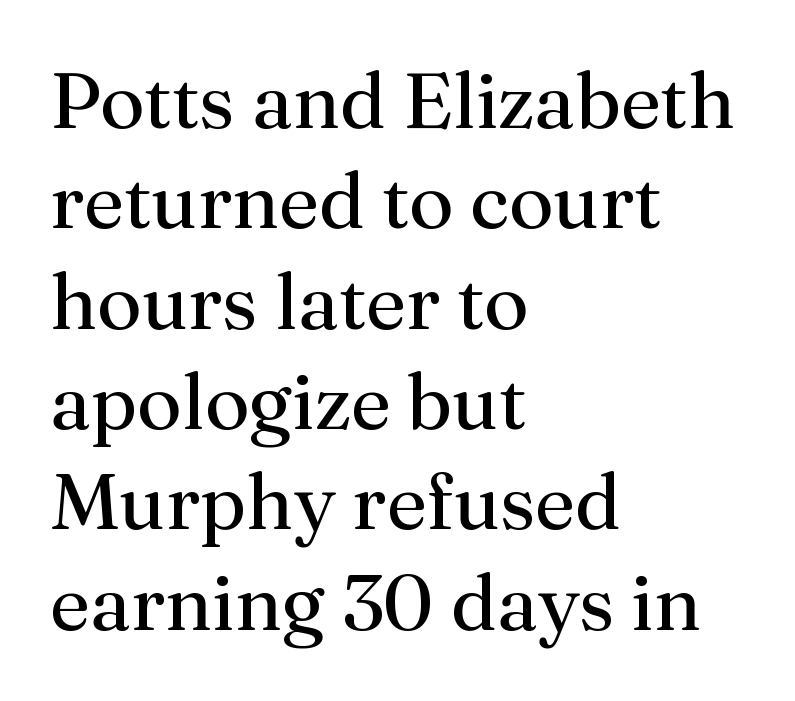
{"serif": "yes", "italic": "no", "bold": "no", "weight": "regular", "width": "normal", "stroke_contrast": "medium", "x_height": "medium", "monospaced": "no", "underline": "no", "align": "left", "line_spacing": "normal", "line_spacing_ratio": 1.27, "letter_spacing": "normal", "letter_spacing_em": 0.0, "glyph_px": 79}
